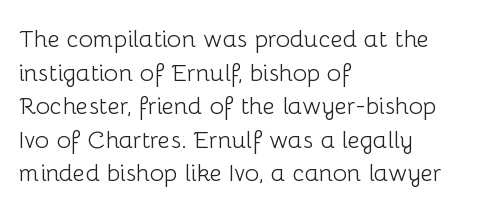
Does the copy run flush right? No — it runs flush left. Does extra space separate the letters? No, they use regular spacing. The letters look calm and open, with moderate or lighter stems. Beneath every word, the page is bare. Normally led — the rows are evenly, conventionally spaced.
